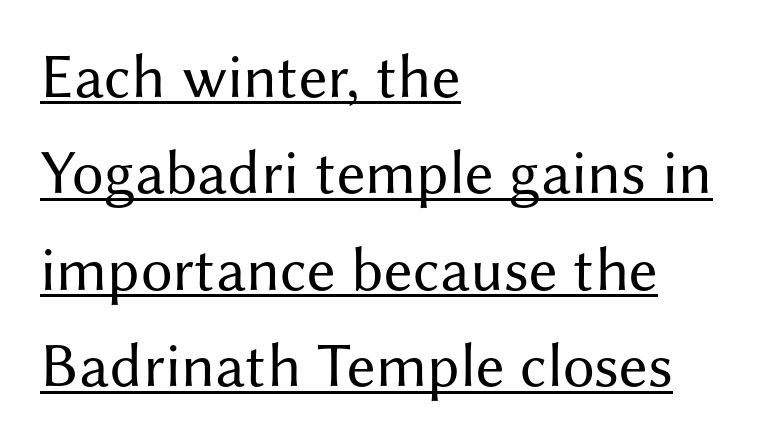
{"serif": "no", "italic": "no", "bold": "no", "weight": "regular", "width": "normal", "stroke_contrast": "medium", "x_height": "medium", "monospaced": "no", "underline": "yes", "align": "left", "line_spacing": "normal", "line_spacing_ratio": 1.53, "letter_spacing": "normal", "letter_spacing_em": 0.0, "glyph_px": 63}
